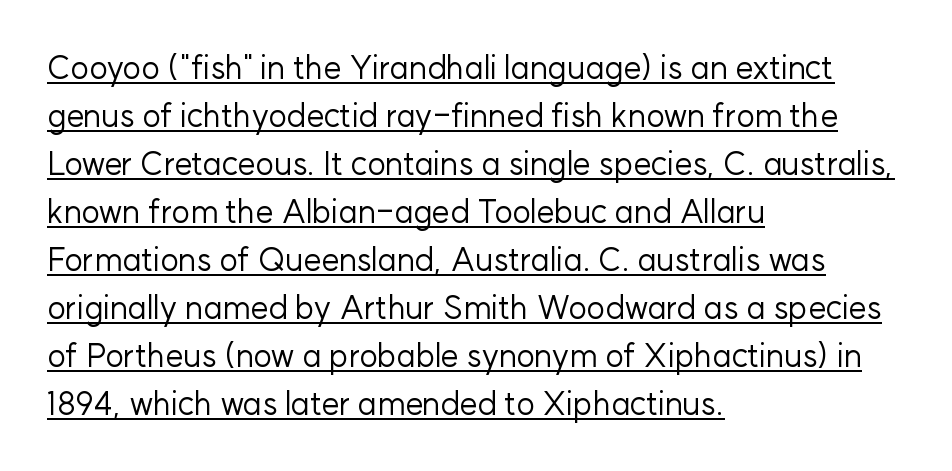
Q: Is the text bold? A: No.
Q: Is the text italic (slanted)? A: No, it is upright.
Q: Is the typeface a serif or a sans-serif typeface? A: Sans-serif.
Q: Is the text underlined? A: Yes.
Q: How is the paragraph aligned? A: Left-aligned.
Q: Is the spacing between letters normal or unusually wide? A: Normal.
Q: Is the spacing between lines tight, normal or loose? A: Normal.
Q: Width (condensed, normal, or wide)? A: Normal.
Q: Stroke contrast? A: Low.
Q: x-height? A: Medium.
Q: Monospaced? A: No.
